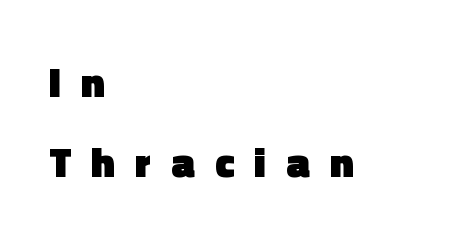
The image shows 42 px heavy sans-serif type, upright; set left-aligned, loose line spacing (1.91x), unusually wide letter spacing (+0.48 em), not underlined; a medium x-height.
